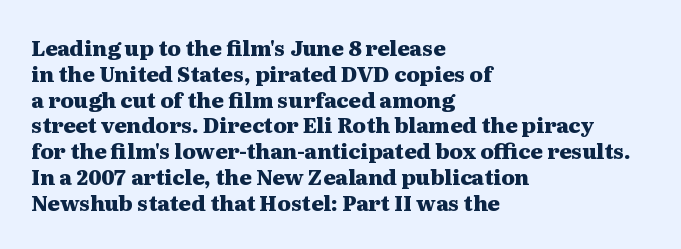
The letters stand upright; this is a roman face. Every row of glyphs begins at an identical x-position on the left. Between one letter and the next there's only the usual sliver of space. Caption: bold face, heavy strokes.
